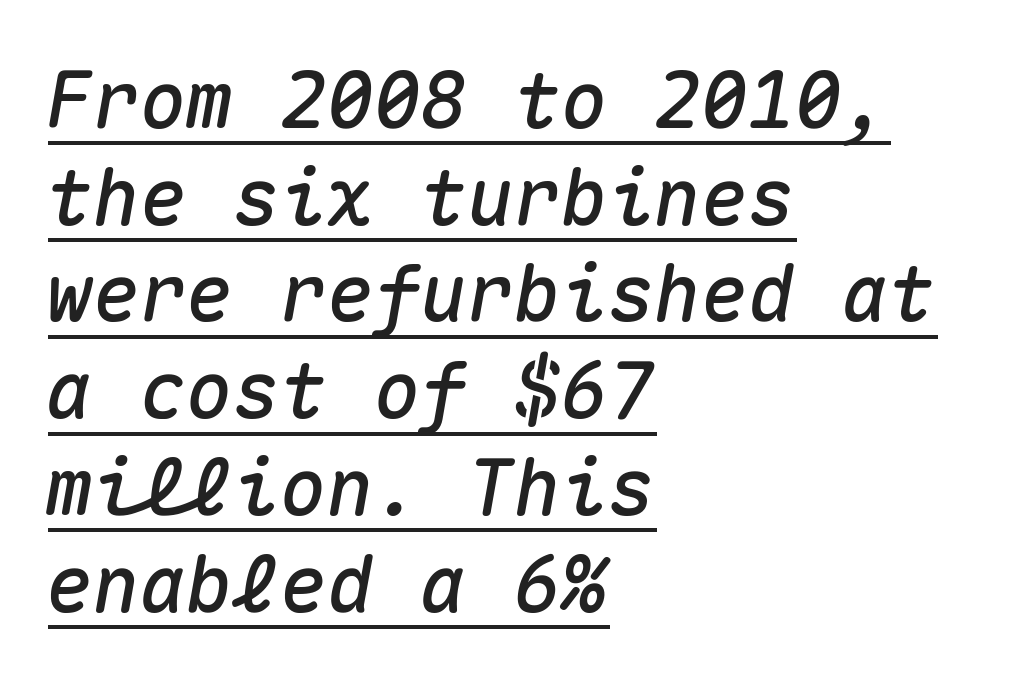
The image shows 78 px text type, italic (leaning right), monospaced; set left-aligned, line spacing 1.24x, normal letter spacing, underlined; medium stroke contrast and a medium x-height.
